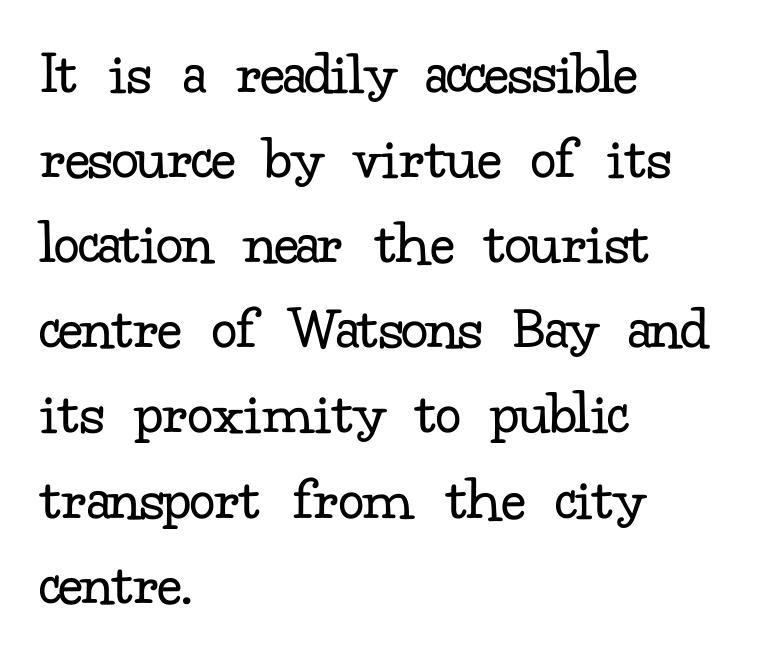
The image shows 64 px regular-weight serif type, upright; set left-aligned, normal line spacing (1.33x), normal letter spacing, not underlined; low stroke contrast and a small x-height.
